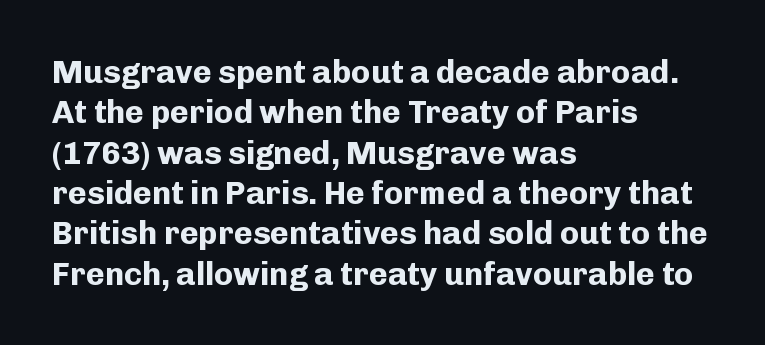
Q: Is the text bold? A: Yes.
Q: Is the text italic (slanted)? A: No, it is upright.
Q: Is the typeface a serif or a sans-serif typeface? A: Sans-serif.
Q: Is the text underlined? A: No.
Q: How is the paragraph aligned? A: Left-aligned.
Q: Is the spacing between letters normal or unusually wide? A: Normal.
Q: Is the spacing between lines tight, normal or loose? A: Normal.
Q: Width (condensed, normal, or wide)? A: Normal.
Q: Stroke contrast? A: Low.
Q: x-height? A: Medium.
Q: Monospaced? A: No.
